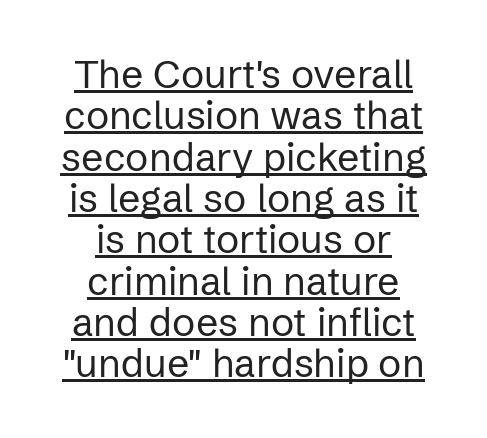
Q: Is the text bold? A: No.
Q: Is the text italic (slanted)? A: No, it is upright.
Q: Is the typeface a serif or a sans-serif typeface? A: Sans-serif.
Q: Is the text underlined? A: Yes.
Q: How is the paragraph aligned? A: Centered.
Q: Is the spacing between letters normal or unusually wide? A: Normal.
Q: Is the spacing between lines tight, normal or loose? A: Tight.
Q: Width (condensed, normal, or wide)? A: Normal.
Q: Stroke contrast? A: Low.
Q: x-height? A: Medium.
Q: Monospaced? A: No.
